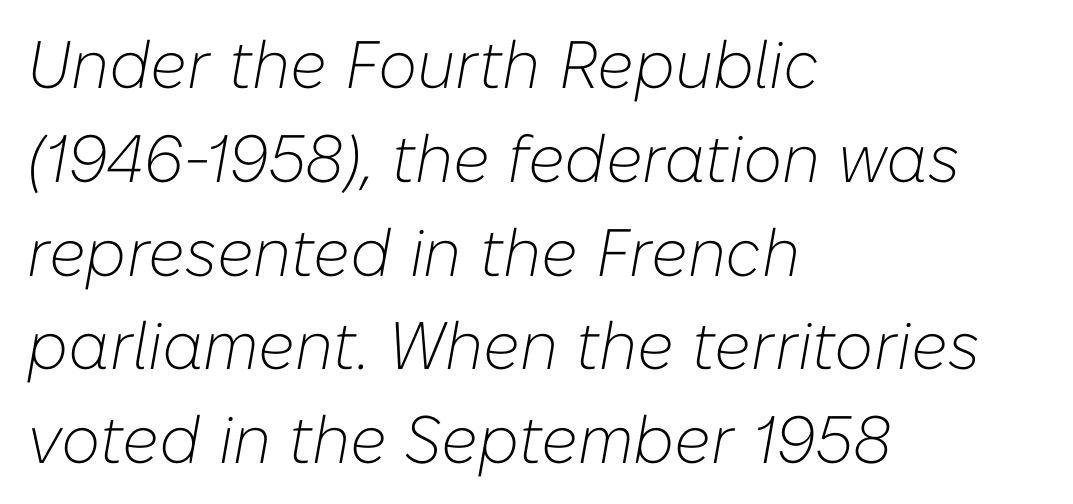
The image shows 67 px light type, italic (leaning right); set left-aligned, normal line spacing (1.4x), normal letter spacing, not underlined; low stroke contrast and a medium x-height.
